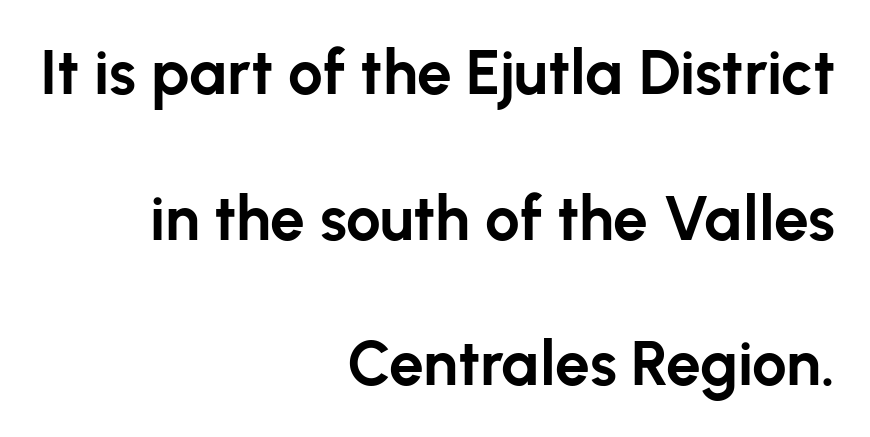
The image shows 62 px bold sans-serif type, upright; set right-aligned, loose line spacing (2.35x), normal letter spacing, not underlined; low stroke contrast and a medium x-height.
